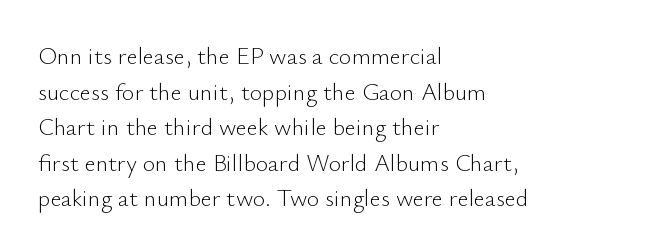
The image shows 24 px text type, upright; set left-aligned, normal line spacing (1.48x), normal letter spacing, not underlined.
